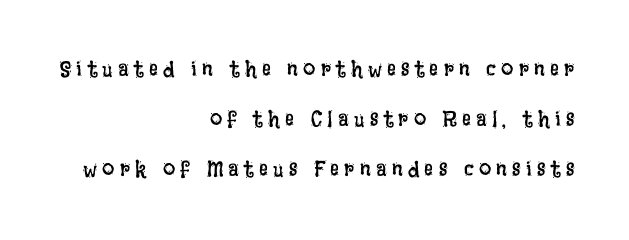
Someone cranked the tracking dial way up on this one. Descender tails drop into unmarked territory. Honestly, the rows look like they've been pulled way apart. The weight tops out at a normal text grade. These lines are set flush right with a ragged left edge. The letters stand upright; this is a roman face.
